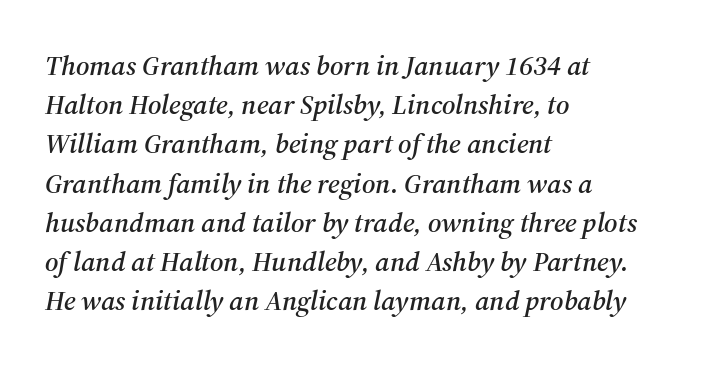
Q: Is the text italic (slanted)? A: Yes, it leans right by about 12 degrees.
Q: Is the typeface a serif or a sans-serif typeface? A: Serif.
Q: Is the text underlined? A: No.
Q: How is the paragraph aligned? A: Left-aligned.
Q: Is the spacing between letters normal or unusually wide? A: Normal.
Q: Is the spacing between lines tight, normal or loose? A: Normal.
Q: Width (condensed, normal, or wide)? A: Normal.
Q: Stroke contrast? A: Medium.
Q: x-height? A: Medium.
Q: Monospaced? A: No.
